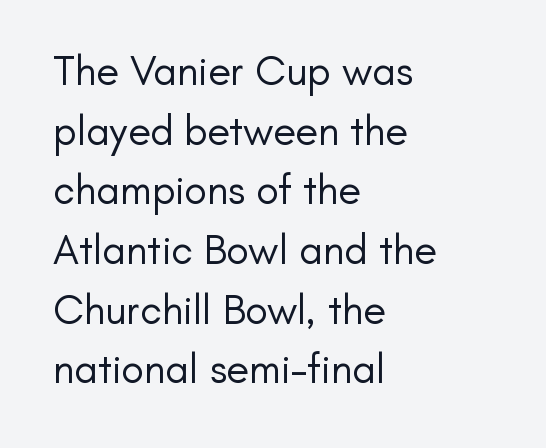
The image shows 42 px regular-weight sans-serif type, upright; set left-aligned, normal line spacing (1.42x), normal letter spacing, not underlined; low stroke contrast and a small x-height.
